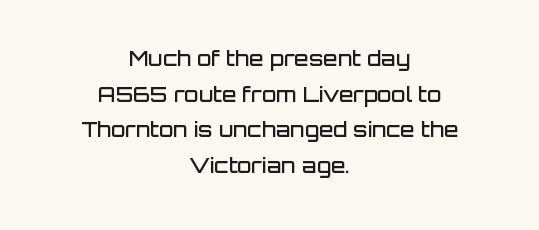
Q: Is the text bold? A: Semi-bold.
Q: Is the text italic (slanted)? A: No, it is upright.
Q: Is the text underlined? A: No.
Q: How is the paragraph aligned? A: Centered.
Q: Is the spacing between letters normal or unusually wide? A: Normal.
Q: Is the spacing between lines tight, normal or loose? A: Normal.
